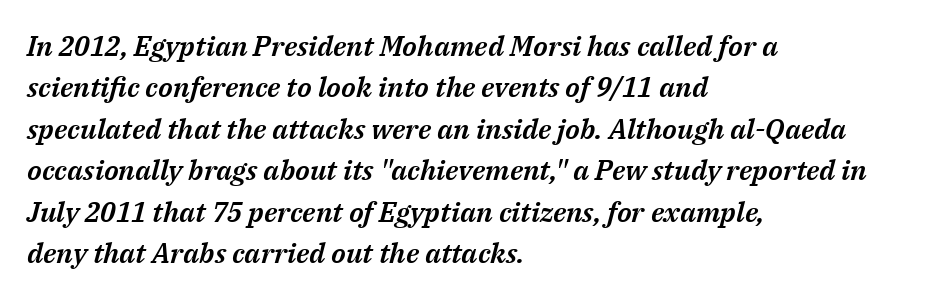
The image shows 28 px text type, italic (leaning right); set left-aligned, normal line spacing (1.48x), normal letter spacing, not underlined; medium stroke contrast and a medium x-height.
